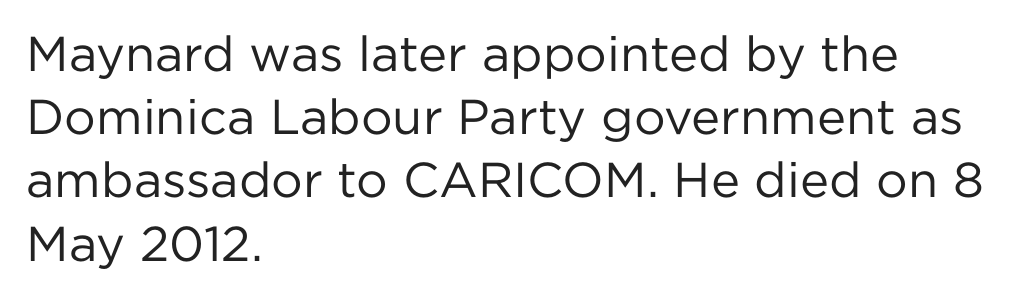
Q: Is the text bold? A: No.
Q: Is the text italic (slanted)? A: No, it is upright.
Q: Is the typeface a serif or a sans-serif typeface? A: Sans-serif.
Q: Is the text underlined? A: No.
Q: How is the paragraph aligned? A: Left-aligned.
Q: Is the spacing between letters normal or unusually wide? A: Normal.
Q: Is the spacing between lines tight, normal or loose? A: Normal.
Q: Width (condensed, normal, or wide)? A: Normal.
Q: Stroke contrast? A: Low.
Q: x-height? A: Medium.
Q: Monospaced? A: No.
